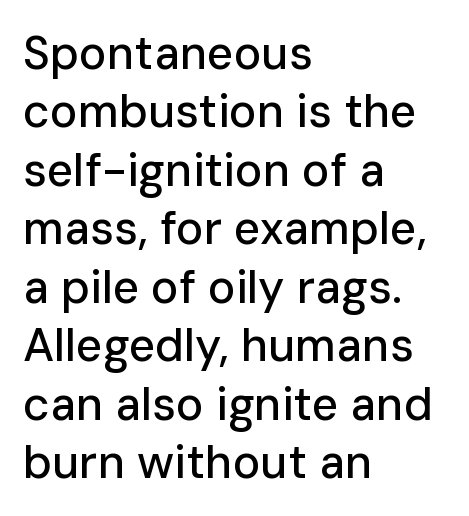
Notice how the stems are strictly vertical — no italics here. Regarding leading, the lines here are spaced in the standard way. Does the type have serifs? No, each stem ends abruptly. Only glyphs here, with clear space below each row. Is the letter spacing exaggerated? No — it looks like the ordinary default. Caption: multi-line text, flush left, ragged right.
